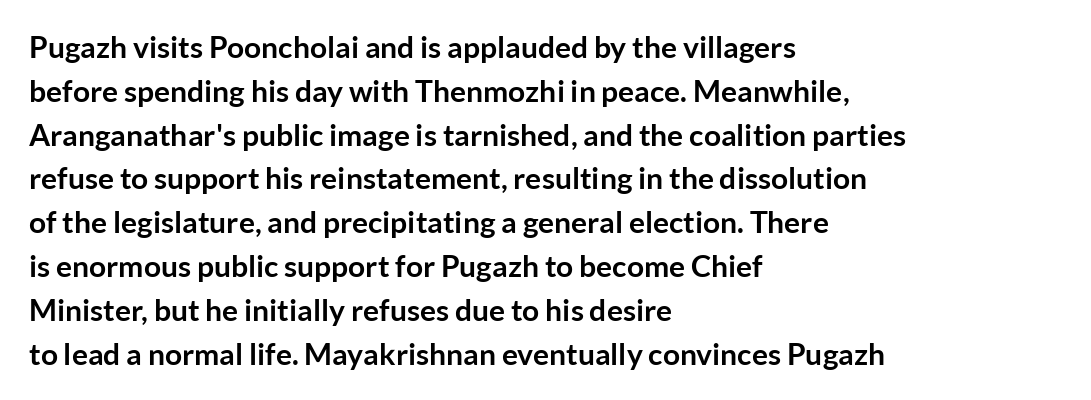
Q: Is the text bold? A: Yes.
Q: Is the text italic (slanted)? A: No, it is upright.
Q: Is the typeface a serif or a sans-serif typeface? A: Sans-serif.
Q: Is the text underlined? A: No.
Q: How is the paragraph aligned? A: Left-aligned.
Q: Is the spacing between letters normal or unusually wide? A: Normal.
Q: Is the spacing between lines tight, normal or loose? A: Normal.
Q: Width (condensed, normal, or wide)? A: Normal.
Q: Stroke contrast? A: Low.
Q: x-height? A: Medium.
Q: Monospaced? A: No.
